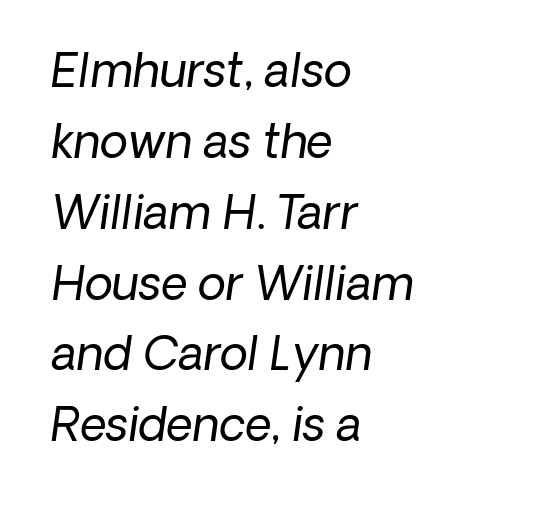
Spacing verdict: proportional, widths tailored to each character. The designer left line spacing at the default. The text was rendered using a sans face with plain stroke endings. Compared with a typical body face, this is equally light or lighter still. The area under the type is left untouched. Alignment: flush left.
